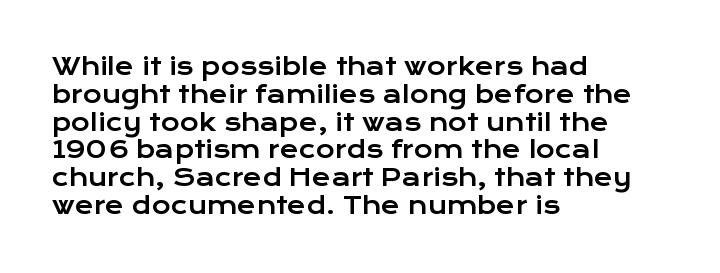
{"italic": "no", "underline": "no", "align": "left", "line_spacing_ratio": 1.21, "letter_spacing": "normal", "letter_spacing_em": 0.0, "glyph_px": 23}
